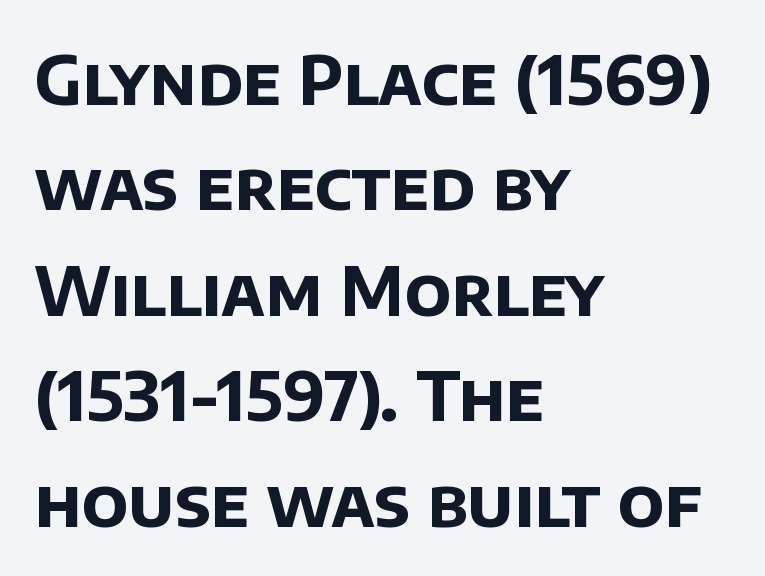
Q: Is the text bold? A: Yes.
Q: Is the typeface a serif or a sans-serif typeface? A: Sans-serif.
Q: Is the text underlined? A: No.
Q: How is the paragraph aligned? A: Left-aligned.
Q: Is the spacing between letters normal or unusually wide? A: Normal.
Q: Is the spacing between lines tight, normal or loose? A: Normal.
Q: Width (condensed, normal, or wide)? A: Normal.
Q: Stroke contrast? A: Low.
Q: x-height? A: Large.
Q: Monospaced? A: No.
